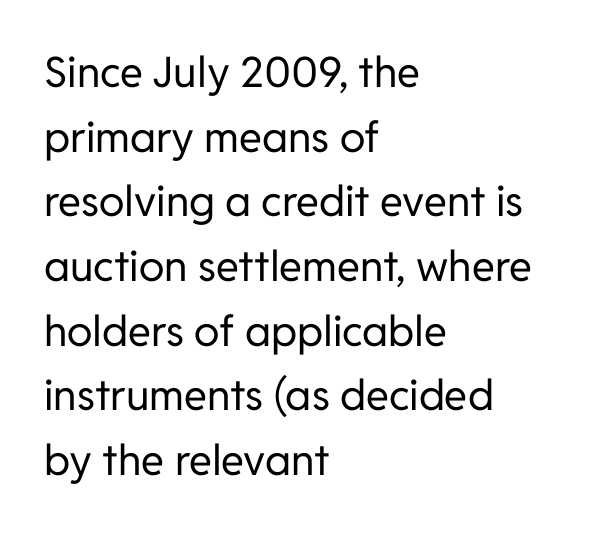
When letters stand straight like this, we call the style roman or upright. Teacher's note: observe the even left margin — that is flush-left alignment. The line-height multiplier appears to be the usual default. The passage shown is not underscored anywhere.
